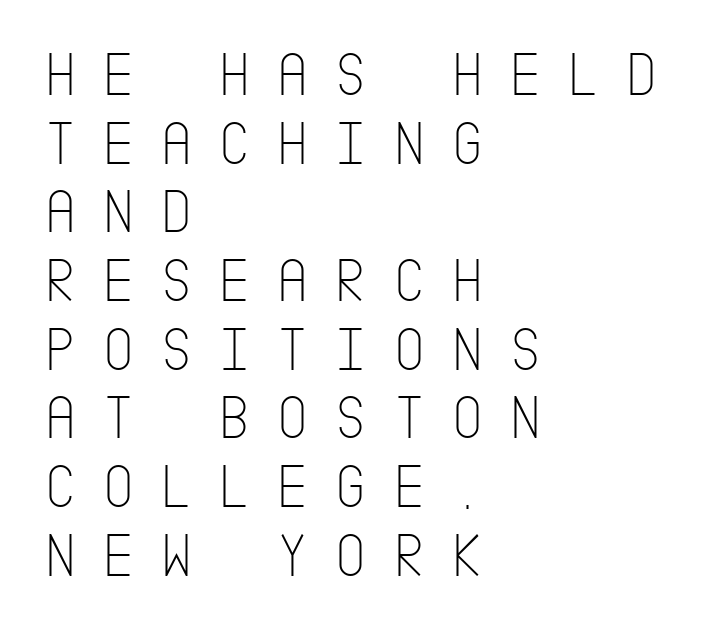
Q: Is the text bold? A: No.
Q: Is the text italic (slanted)? A: No, it is upright.
Q: Is the typeface a serif or a sans-serif typeface? A: Sans-serif.
Q: Is the text underlined? A: No.
Q: How is the paragraph aligned? A: Left-aligned.
Q: Is the spacing between letters normal or unusually wide? A: Unusually wide.
Q: Is the spacing between lines tight, normal or loose? A: Tight.
Q: Width (condensed, normal, or wide)? A: Condensed.
Q: Stroke contrast? A: Low.
Q: x-height? A: Large.
